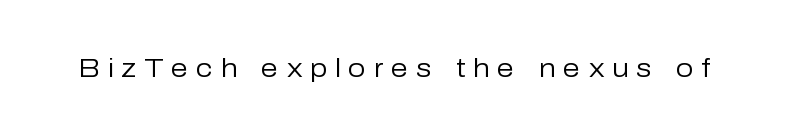
The image shows 25 px text type, upright; set unusually wide letter spacing (+0.31 em), not underlined.
